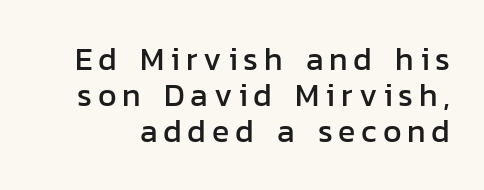
Q: Is the text italic (slanted)? A: No, it is upright.
Q: Is the typeface a serif or a sans-serif typeface? A: Sans-serif.
Q: Is the text underlined? A: No.
Q: Is the spacing between lines tight, normal or loose? A: Tight.
Q: Width (condensed, normal, or wide)? A: Normal.
Q: Stroke contrast? A: Low.
Q: x-height? A: Medium.
Q: Monospaced? A: No.
